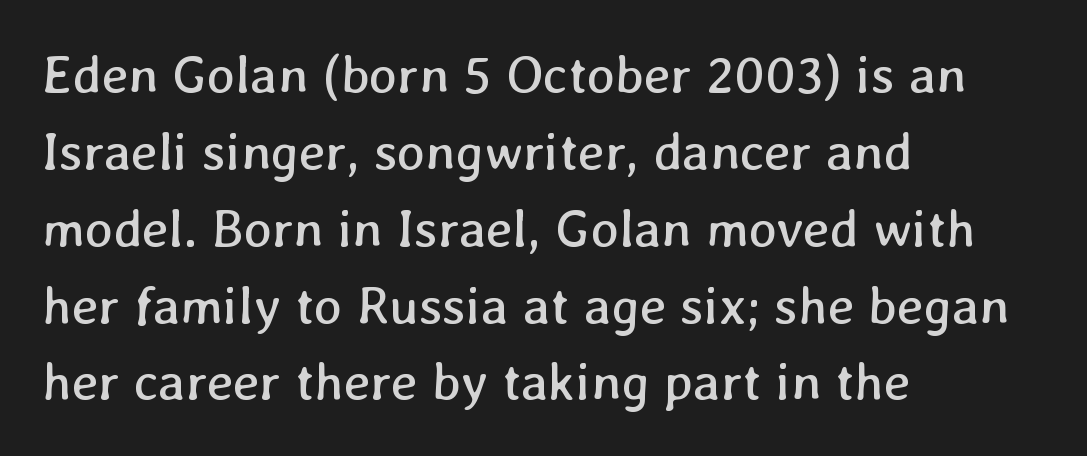
The image shows 53 px regular-weight type; set left-aligned, normal line spacing (1.45x), normal letter spacing, not underlined; low stroke contrast and a medium x-height.
